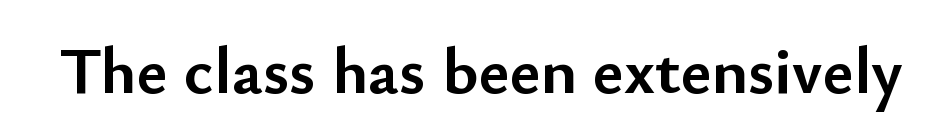
The image shows 67 px semibold sans-serif type, upright; set normal letter spacing, not underlined; low stroke contrast and a small x-height.
